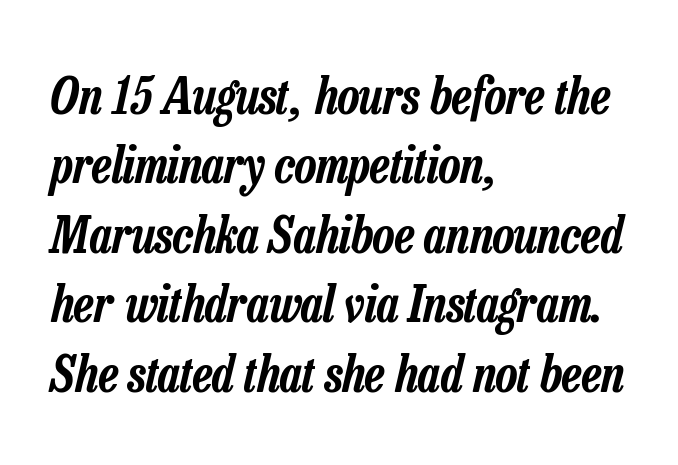
Spacing verdict: proportional, widths tailored to each character. Every row of glyphs begins at an identical x-position on the left. The typography opts for an oblique posture over an upright one. What's the leading like? Ordinary, nothing unusual. Nobody touched the tracking dial on this one. Glance below the letters and you will spot only blank space.
